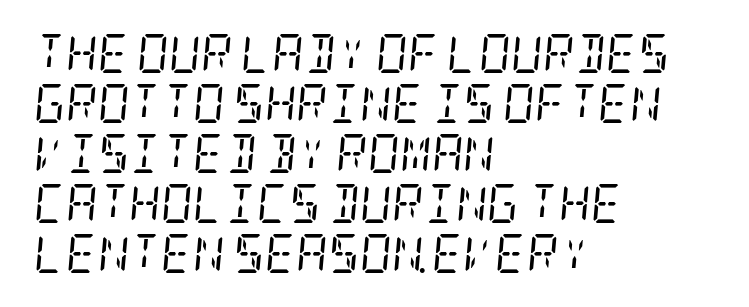
{"serif": "yes", "italic": "yes", "lean": "right", "slant_degrees": 5, "bold": "no", "weight": "regular", "width": "condensed", "stroke_contrast": "low", "x_height": "large", "underline": "no", "align": "left", "line_spacing": "normal", "line_spacing_ratio": 1.28, "letter_spacing": "normal", "letter_spacing_em": 0.0, "glyph_px": 39}
